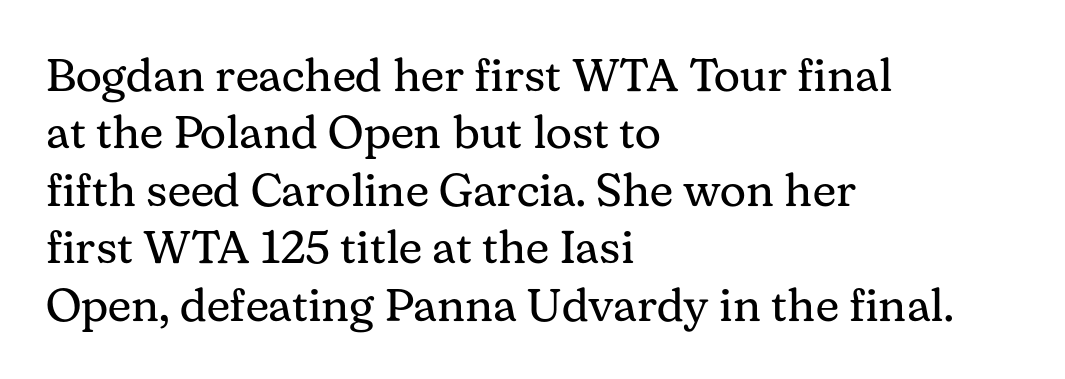
Q: Is the text bold? A: No.
Q: Is the text italic (slanted)? A: No, it is upright.
Q: Is the typeface a serif or a sans-serif typeface? A: Serif.
Q: Is the text underlined? A: No.
Q: How is the paragraph aligned? A: Left-aligned.
Q: Is the spacing between letters normal or unusually wide? A: Normal.
Q: Is the spacing between lines tight, normal or loose? A: Normal.
Q: Width (condensed, normal, or wide)? A: Normal.
Q: Stroke contrast? A: Medium.
Q: x-height? A: Medium.
Q: Monospaced? A: No.
